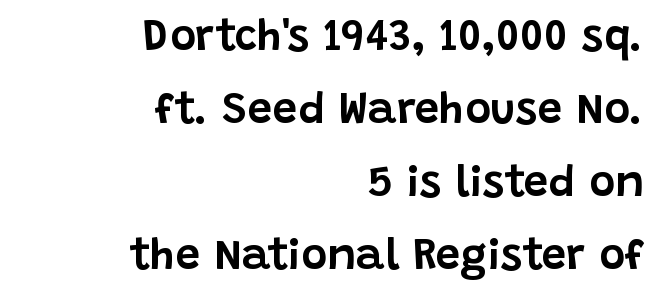
Q: Is the text italic (slanted)? A: No, it is upright.
Q: Is the typeface a serif or a sans-serif typeface? A: Sans-serif.
Q: Is the text underlined? A: No.
Q: How is the paragraph aligned? A: Right-aligned.
Q: Is the spacing between letters normal or unusually wide? A: Normal.
Q: Is the spacing between lines tight, normal or loose? A: Normal.
Q: Width (condensed, normal, or wide)? A: Normal.
Q: Stroke contrast? A: Low.
Q: x-height? A: Large.
Q: Monospaced? A: No.
